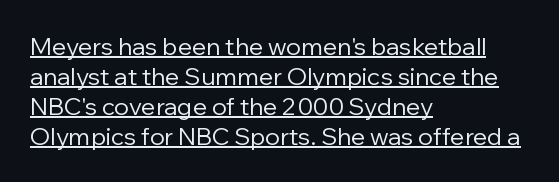
The letterforms sit shoulder to shoulder at normal distance. This sample is left-justified, so line endings fall wherever the words run out. Notice how a bar underscores the lettering throughout. Every stem runs plumb, perpendicular to the baseline. Baseline-to-baseline distance is the conventional proportion of letter height.
